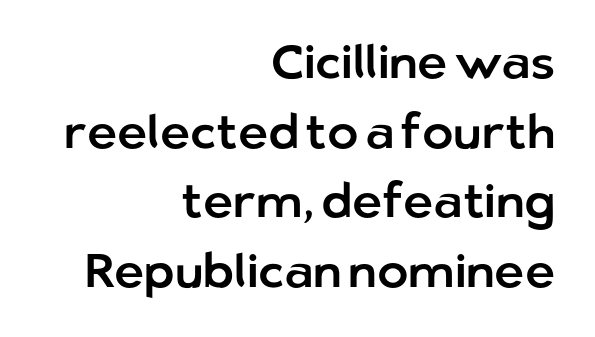
{"serif": "no", "italic": "no", "width": "normal", "stroke_contrast": "low", "x_height": "medium", "monospaced": "no", "underline": "no", "align": "right", "line_spacing": "normal", "line_spacing_ratio": 1.48, "letter_spacing": "normal", "letter_spacing_em": 0.0, "glyph_px": 47}
